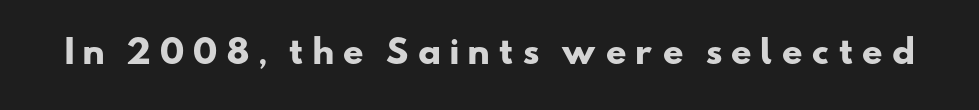
These lines are rendered in a variable-pitch font. Strokes here are thick enough to call this a true bold. The letters carry no serifs — their stems end cleanly without finishing strokes. Any mark beneath the type? The region is blank. Look at the tracking — it's clearly loosened, letters drifting apart.
